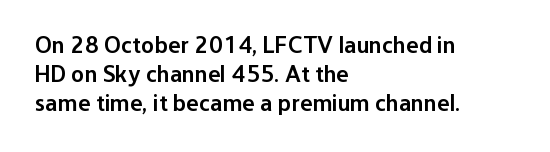
Q: Is the text bold? A: Semi-bold.
Q: Is the text italic (slanted)? A: No, it is upright.
Q: Is the text underlined? A: No.
Q: How is the paragraph aligned? A: Left-aligned.
Q: Is the spacing between letters normal or unusually wide? A: Normal.
